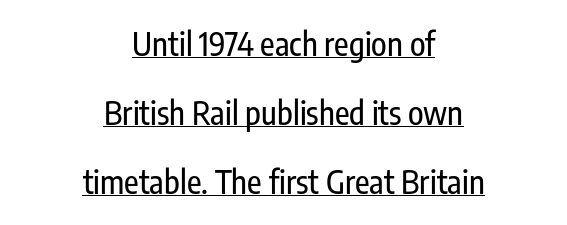
The image shows 32 px condensed sans-serif type, upright; set centered, loose line spacing (2.15x), normal letter spacing, underlined; low stroke contrast and a medium x-height.
